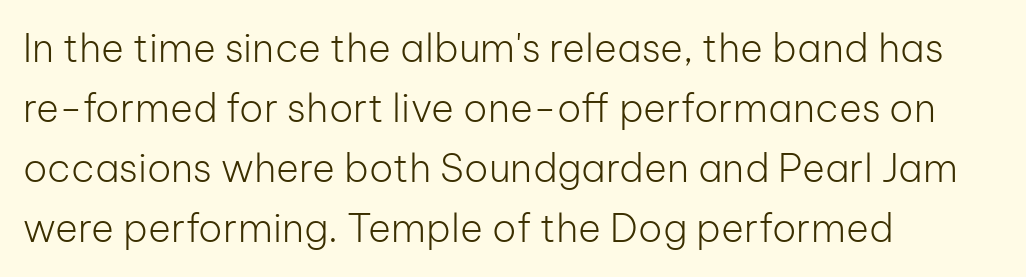
Descender tails drop into unmarked territory. Caption: multi-line text, flush left, ragged right. Quick note: not italic, upright. This sample has the flowing, uneven cadence of proportional lettering. Regular leading.
